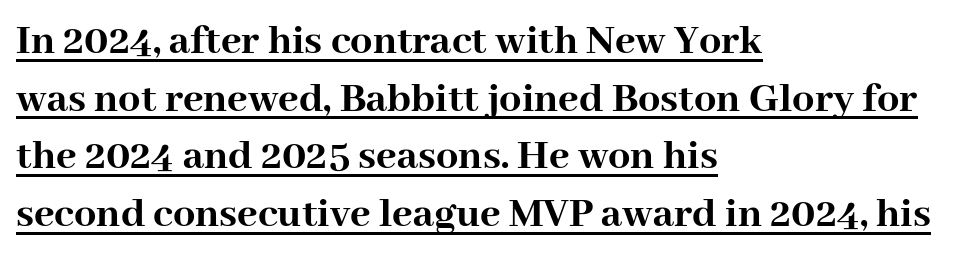
The axis of the letterforms is exactly vertical. Alignment: flush left. Check where the strokes stop: tiny serifs finish them off. Standard letterfit; no display-style spreading of the glyphs. These words are printed bold, with thick strokes throughout. The typesetter has applied underlining to the passage shown.
